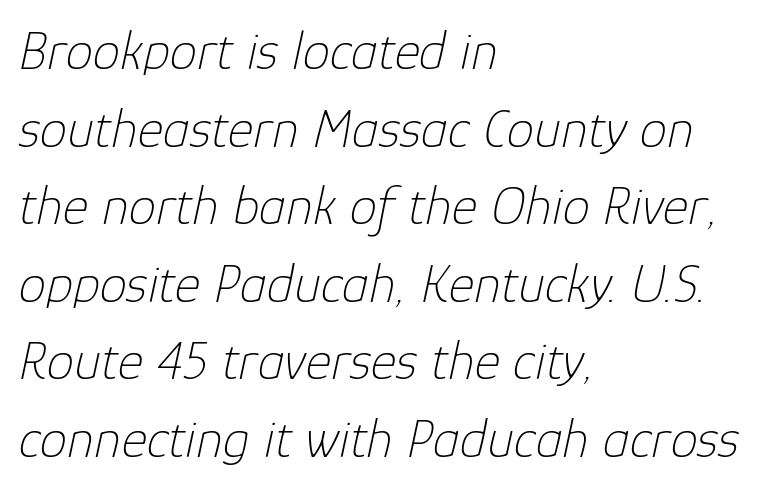
Q: Is the text bold? A: No.
Q: Is the text italic (slanted)? A: Yes, it leans right by about 12 degrees.
Q: Is the text underlined? A: No.
Q: How is the paragraph aligned? A: Left-aligned.
Q: Is the spacing between letters normal or unusually wide? A: Normal.
Q: Is the spacing between lines tight, normal or loose? A: Normal.
Q: Width (condensed, normal, or wide)? A: Normal.
Q: Stroke contrast? A: Low.
Q: x-height? A: Medium.
Q: Monospaced? A: No.
